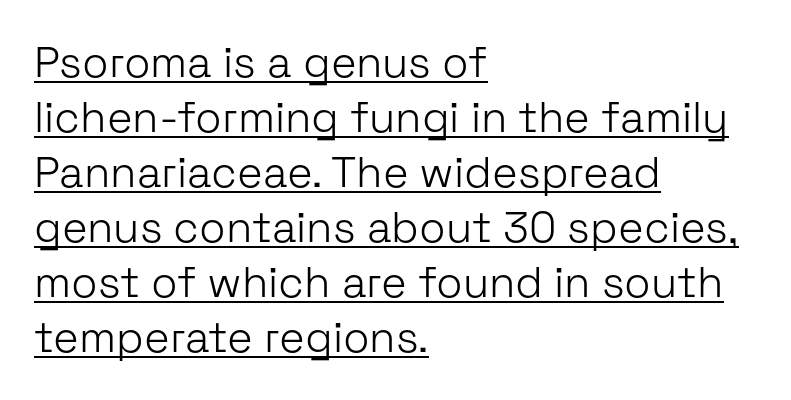
Ascenders rise straight up at ninety degrees. The passage shown is typed in a proportional face where columns would drift. Layout note: lines flush left. Stems and bowls with no extra thickness — not bold.
